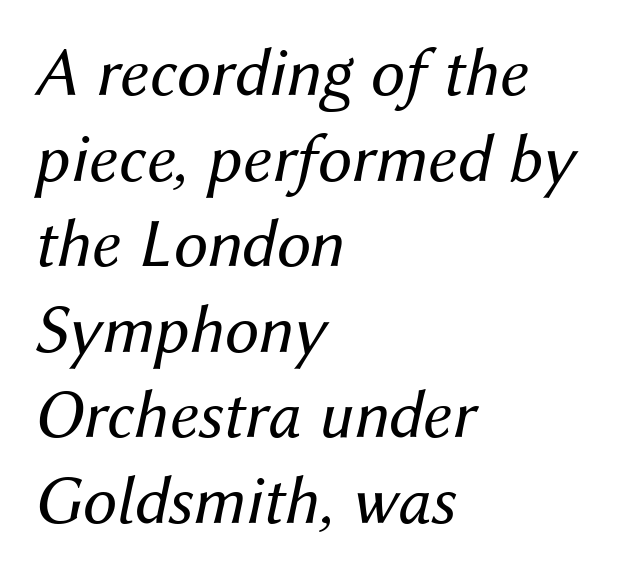
Q: Is the text bold? A: No.
Q: Is the text italic (slanted)? A: Yes, it leans right by about 12 degrees.
Q: Is the text underlined? A: No.
Q: How is the paragraph aligned? A: Left-aligned.
Q: Is the spacing between letters normal or unusually wide? A: Normal.
Q: Width (condensed, normal, or wide)? A: Normal.
Q: Stroke contrast? A: Medium.
Q: x-height? A: Medium.
Q: Monospaced? A: No.
